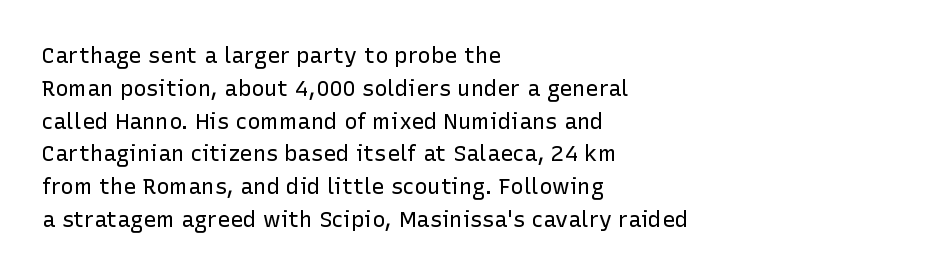
The image shows 22 px text type, upright; set left-aligned, normal line spacing (1.49x), normal letter spacing, not underlined.
